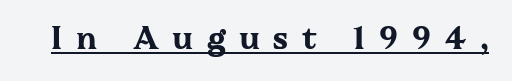
The image shows 32 px bold, wide serif type, upright; set unusually wide letter spacing (+0.44 em), underlined; medium stroke contrast and a medium x-height.
